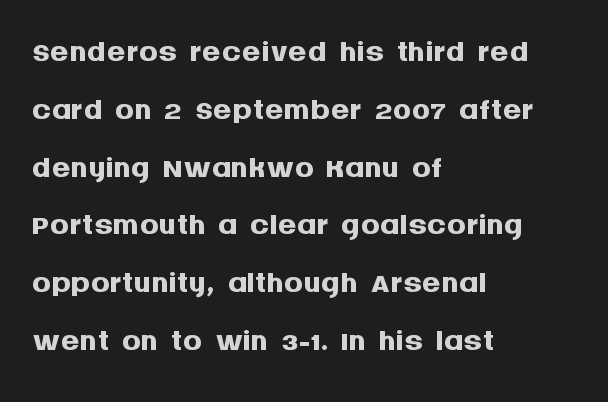
{"serif": "no", "italic": "no", "bold": "yes", "weight": "semibold", "width": "normal", "stroke_contrast": "medium", "x_height": "large", "monospaced": "no", "underline": "no", "align": "left", "line_spacing_ratio": 1.23, "letter_spacing": "normal", "letter_spacing_em": 0.0, "glyph_px": 47}
